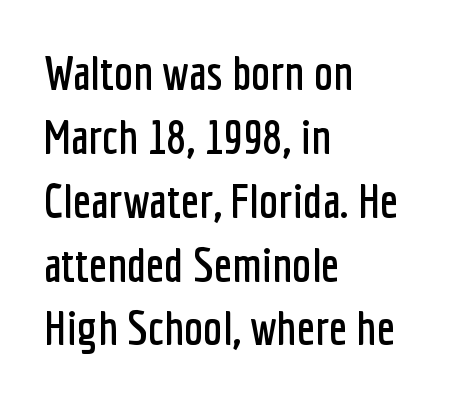
One-word summary of the alignment: left. Examine the stroke ends and you'll find no serifs. The type sits square on the baseline with zero lean. Letter spacing: default. Students, observe: this is what conventionally led text looks like.
